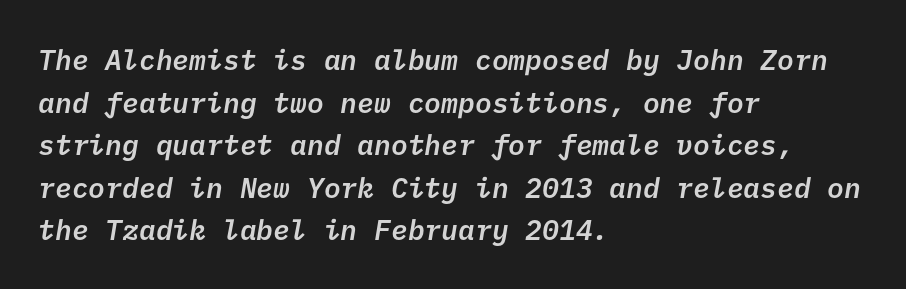
{"serif": "no", "bold": "semi", "weight": "semibold", "width": "normal", "stroke_contrast": "low", "x_height": "medium", "underline": "no", "align": "left", "line_spacing": "normal", "line_spacing_ratio": 1.52, "letter_spacing": "normal", "letter_spacing_em": 0.0, "glyph_px": 28}
